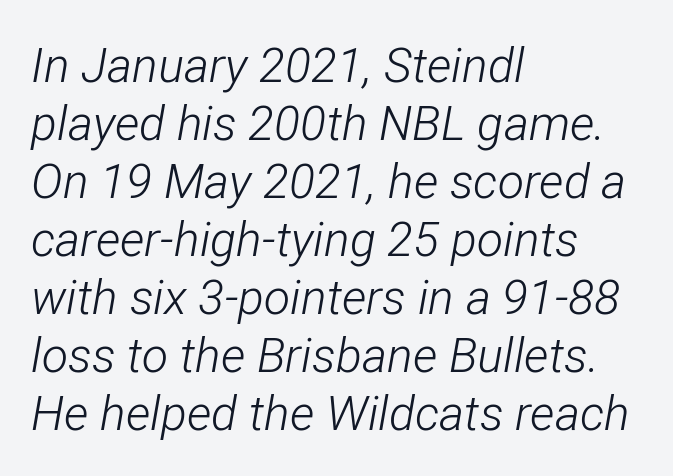
Q: Is the text bold? A: No.
Q: Is the text italic (slanted)? A: Yes, it leans right by about 12 degrees.
Q: Is the text underlined? A: No.
Q: How is the paragraph aligned? A: Left-aligned.
Q: Is the spacing between letters normal or unusually wide? A: Normal.
Q: Width (condensed, normal, or wide)? A: Condensed.
Q: Stroke contrast? A: Low.
Q: x-height? A: Medium.
Q: Monospaced? A: No.
